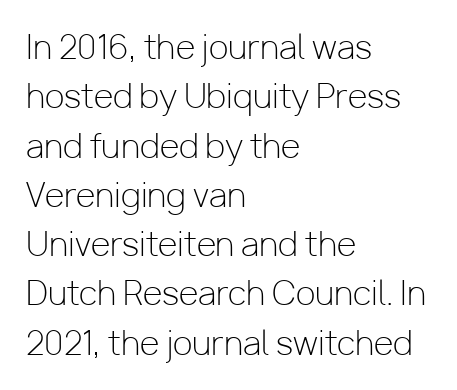
{"serif": "no", "italic": "no", "bold": "no", "weight": "light", "width": "normal", "stroke_contrast": "low", "x_height": "medium", "monospaced": "no", "underline": "no", "align": "left", "line_spacing": "normal", "line_spacing_ratio": 1.54, "letter_spacing": "normal", "letter_spacing_em": 0.0, "glyph_px": 32}
